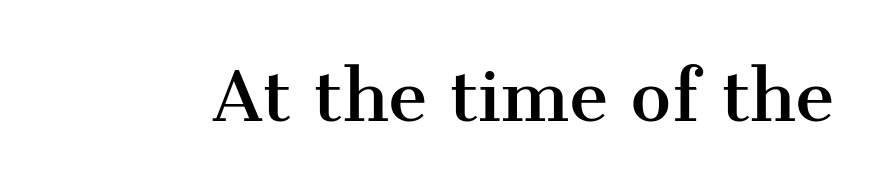
Check the space under the baseline: it is left empty. The text was rendered using a seriffed face with decorative stroke endings. Characters follow at the spacing the type designer built in. These lines are rendered in a variable-pitch font.
